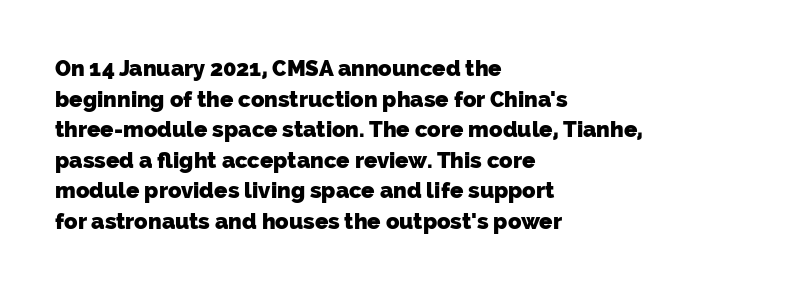
The image shows 22 px bold type; set left-aligned, normal line spacing (1.39x), normal letter spacing, not underlined.
